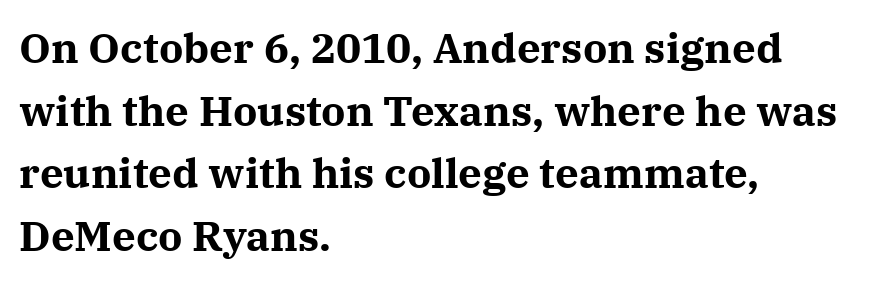
The image shows 42 px bold serif type, upright; set left-aligned, normal line spacing (1.49x), normal letter spacing, not underlined; medium stroke contrast and a medium x-height.
